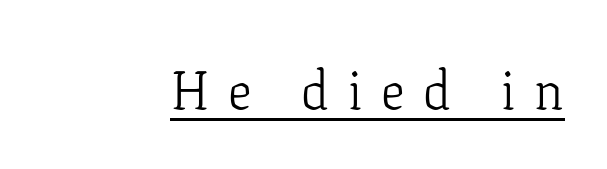
Q: Is the text bold? A: No.
Q: Is the text italic (slanted)? A: No, it is upright.
Q: Is the typeface a serif or a sans-serif typeface? A: Serif.
Q: Is the text underlined? A: Yes.
Q: Is the spacing between letters normal or unusually wide? A: Unusually wide.
Q: Width (condensed, normal, or wide)? A: Normal.
Q: Stroke contrast? A: Low.
Q: x-height? A: Medium.
Q: Monospaced? A: No.
